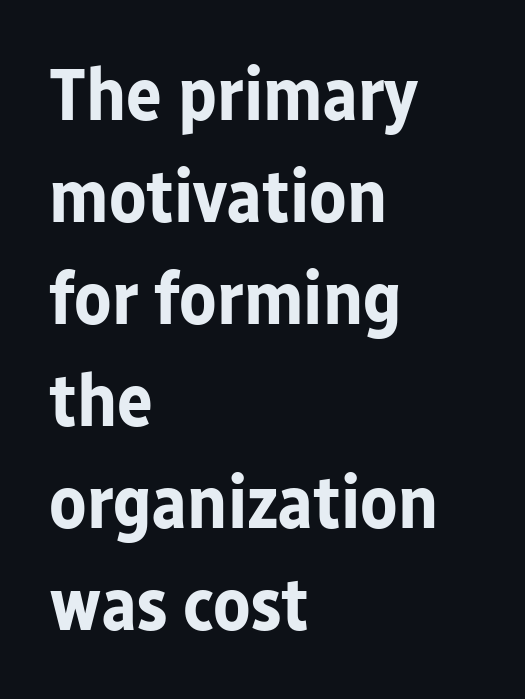
The image shows 75 px bold sans-serif type, upright; set left-aligned, normal line spacing (1.36x), normal letter spacing, not underlined; low stroke contrast and a medium x-height.
